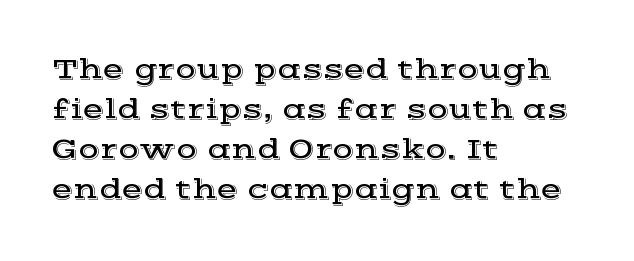
You can tell it's not italic because the verticals are truly vertical. The face used here is proportionally spaced, like ordinary book or web type. The area under the type is left untouched. The paragraph has a hard left edge and a soft right edge.
